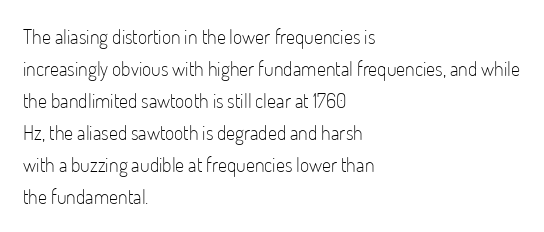
Caption: standard tracking, unaltered. The line-height multiplier appears to be the usual default. Type without underlining. This sample uses an upright cut, with every glyph sitting square on the baseline. This rendering uses left alignment, leaving the right contour irregular. The characters are drawn with everyday or finer stroke widths.
